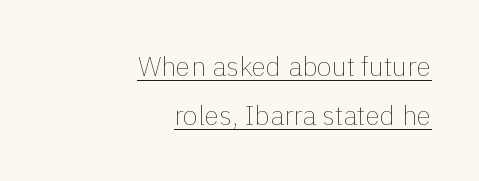
Glance below the letters and you will spot a drawn line. Spacing between characters is what you'd get straight out of the box. Unlike italic type, these characters show no tilt at all. Counters stay open thanks to moderate or lighter strokes. Short and long lines alike share a common ending point at right.
